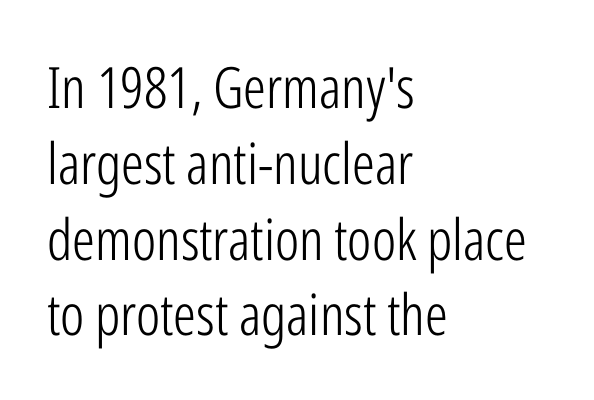
Q: Is the text bold? A: No.
Q: Is the text italic (slanted)? A: No, it is upright.
Q: Is the typeface a serif or a sans-serif typeface? A: Sans-serif.
Q: Is the text underlined? A: No.
Q: How is the paragraph aligned? A: Left-aligned.
Q: Is the spacing between letters normal or unusually wide? A: Normal.
Q: Is the spacing between lines tight, normal or loose? A: Normal.
Q: Width (condensed, normal, or wide)? A: Condensed.
Q: Stroke contrast? A: Low.
Q: x-height? A: Medium.
Q: Monospaced? A: No.
